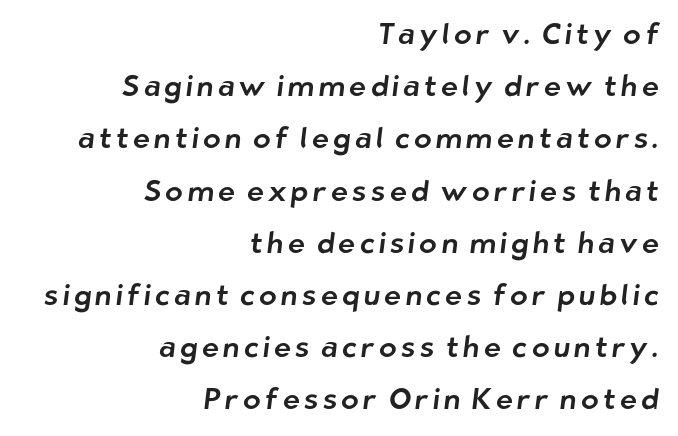
What kind of face is this? One without serifs — a sans. Character widths vary here, with narrow letters taking less room than wide ones. Check the space under the baseline: it is left empty. Layout note: lines flush right.
